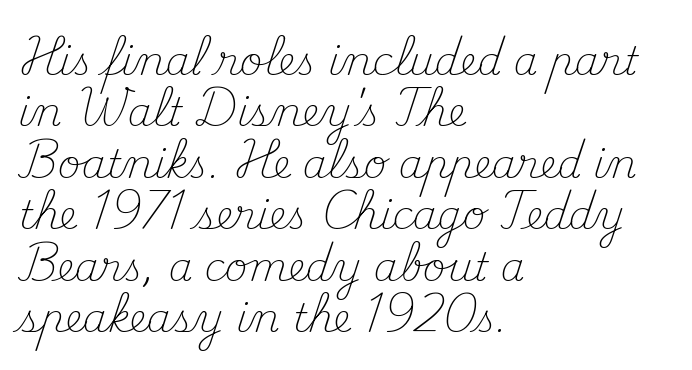
The image shows 39 px light serif type; set left-aligned, normal line spacing (1.32x), normal letter spacing, not underlined; medium stroke contrast and a small x-height.
